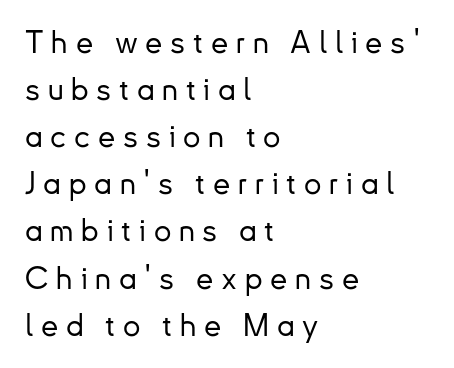
The image shows 31 px sans-serif type, upright; set left-aligned, normal line spacing (1.52x), unusually wide letter spacing (+0.25 em), not underlined; low stroke contrast and a small x-height.
